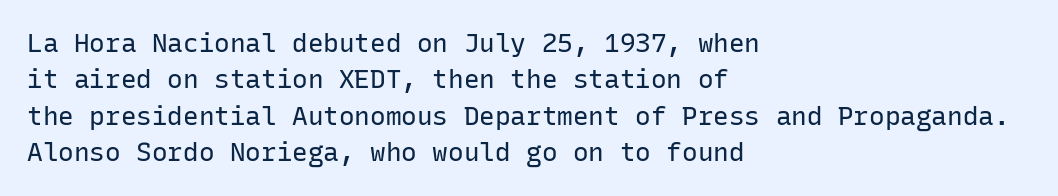
Q: Is the text bold? A: No.
Q: Is the text italic (slanted)? A: No, it is upright.
Q: Is the text underlined? A: No.
Q: How is the paragraph aligned? A: Left-aligned.
Q: Is the spacing between letters normal or unusually wide? A: Normal.
Q: Is the spacing between lines tight, normal or loose? A: Normal.
